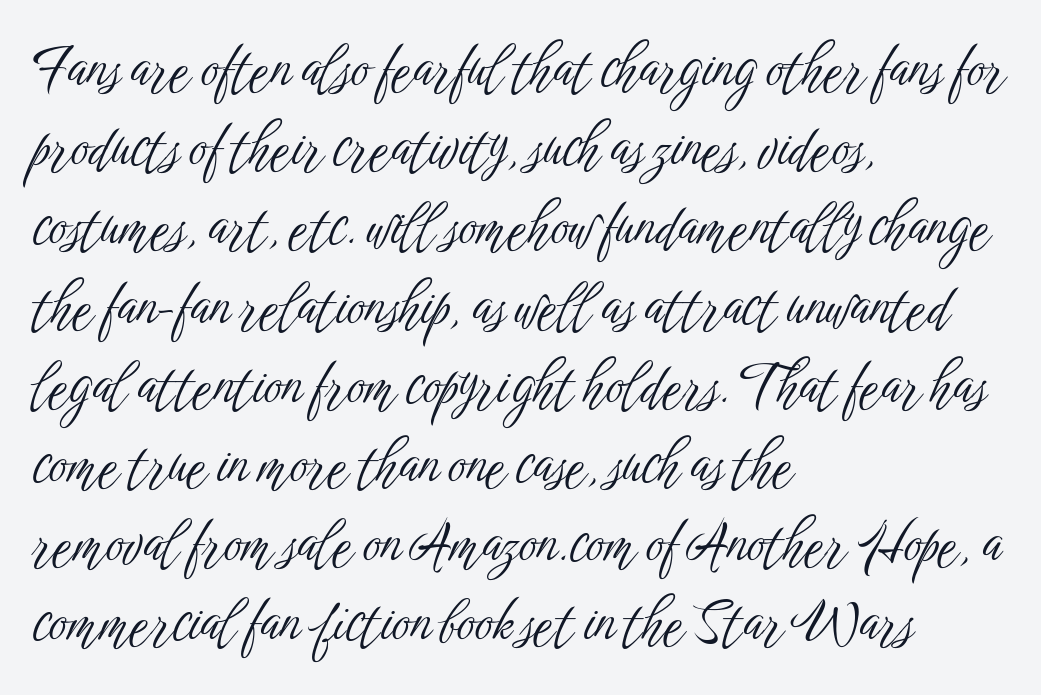
The image shows 55 px light, condensed sans-serif type; set left-aligned, normal line spacing (1.44x), normal letter spacing, not underlined; low stroke contrast and a medium x-height.
